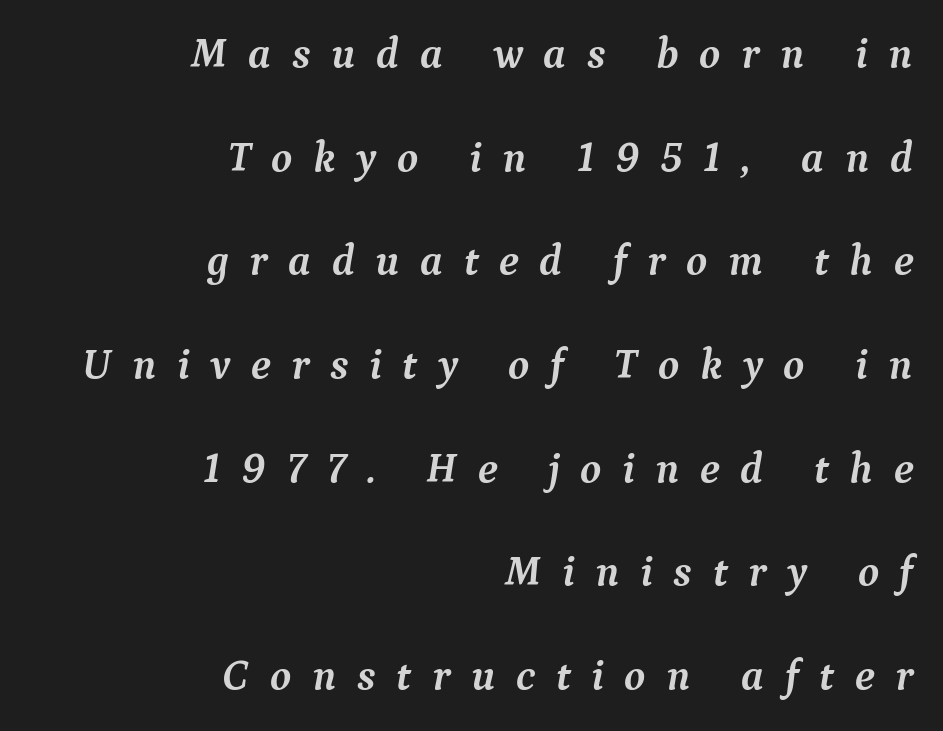
Q: Is the text bold? A: Yes.
Q: Is the text italic (slanted)? A: Yes, it leans right by about 9 degrees.
Q: Is the typeface a serif or a sans-serif typeface? A: Serif.
Q: Is the text underlined? A: No.
Q: How is the paragraph aligned? A: Right-aligned.
Q: Is the spacing between letters normal or unusually wide? A: Unusually wide.
Q: Is the spacing between lines tight, normal or loose? A: Loose.
Q: Width (condensed, normal, or wide)? A: Normal.
Q: Stroke contrast? A: Medium.
Q: x-height? A: Medium.
Q: Monospaced? A: No.
